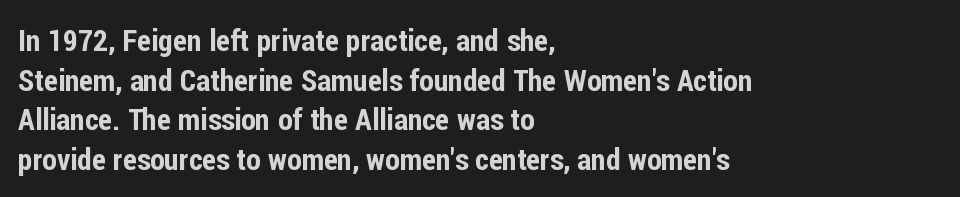
The image shows 30 px condensed sans-serif type, upright; set left-aligned, normal line spacing (1.32x), normal letter spacing, not underlined; low stroke contrast and a medium x-height.
